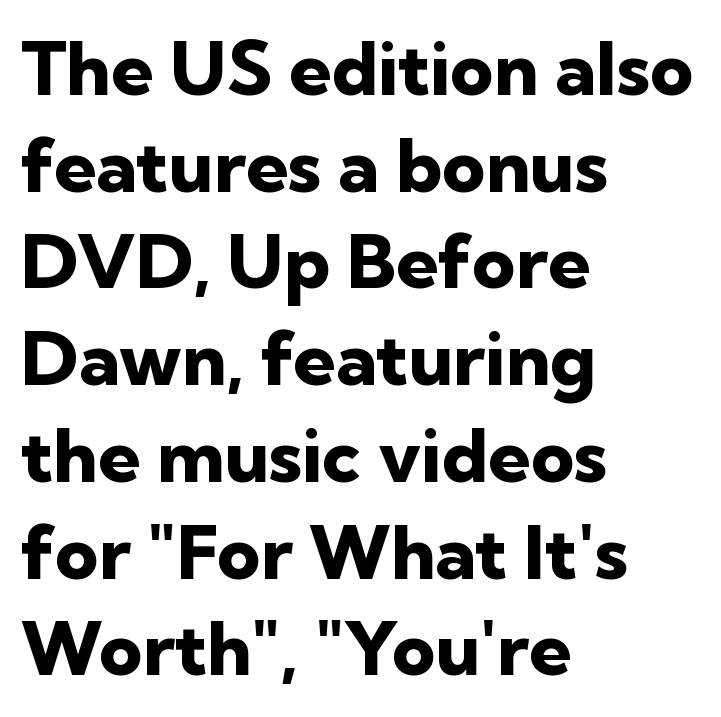
Q: Is the text bold? A: Yes.
Q: Is the text italic (slanted)? A: No, it is upright.
Q: Is the typeface a serif or a sans-serif typeface? A: Sans-serif.
Q: Is the text underlined? A: No.
Q: How is the paragraph aligned? A: Left-aligned.
Q: Is the spacing between letters normal or unusually wide? A: Normal.
Q: Is the spacing between lines tight, normal or loose? A: Normal.
Q: Width (condensed, normal, or wide)? A: Normal.
Q: Stroke contrast? A: Low.
Q: x-height? A: Medium.
Q: Monospaced? A: No.
